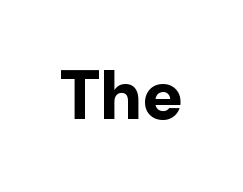
The image shows 68 px bold sans-serif type, upright; set normal letter spacing, not underlined; low stroke contrast and a medium x-height.
